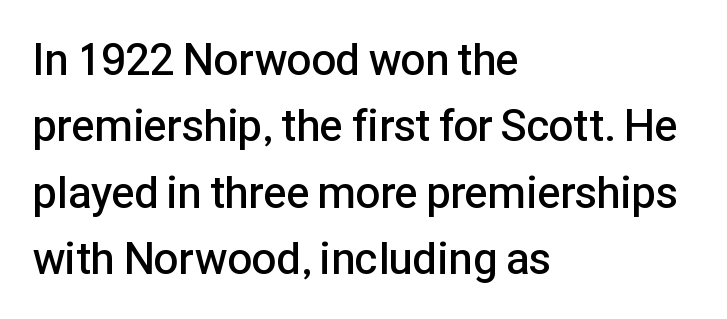
Q: Is the text bold? A: Semi-bold.
Q: Is the text italic (slanted)? A: No, it is upright.
Q: Is the typeface a serif or a sans-serif typeface? A: Sans-serif.
Q: Is the text underlined? A: No.
Q: How is the paragraph aligned? A: Left-aligned.
Q: Is the spacing between letters normal or unusually wide? A: Normal.
Q: Is the spacing between lines tight, normal or loose? A: Normal.
Q: Width (condensed, normal, or wide)? A: Normal.
Q: Stroke contrast? A: Low.
Q: x-height? A: Medium.
Q: Monospaced? A: No.
